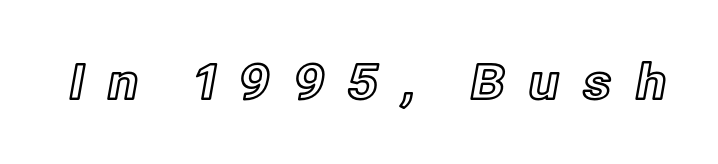
Q: Is the text italic (slanted)? A: Yes.
Q: Is the text underlined? A: No.
Q: Is the spacing between letters normal or unusually wide? A: Unusually wide.
Q: Width (condensed, normal, or wide)? A: Normal.
Q: x-height? A: Medium.
Q: Monospaced? A: No.
